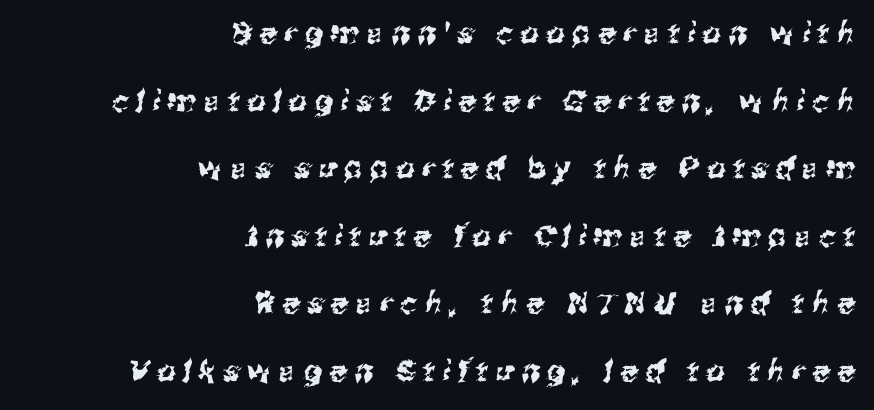
Q: Is the typeface a serif or a sans-serif typeface? A: Sans-serif.
Q: Is the text underlined? A: No.
Q: How is the paragraph aligned? A: Right-aligned.
Q: Is the spacing between letters normal or unusually wide? A: Unusually wide.
Q: Is the spacing between lines tight, normal or loose? A: Loose.
Q: Width (condensed, normal, or wide)? A: Normal.
Q: Stroke contrast? A: Medium.
Q: x-height? A: Medium.
Q: Monospaced? A: No.
